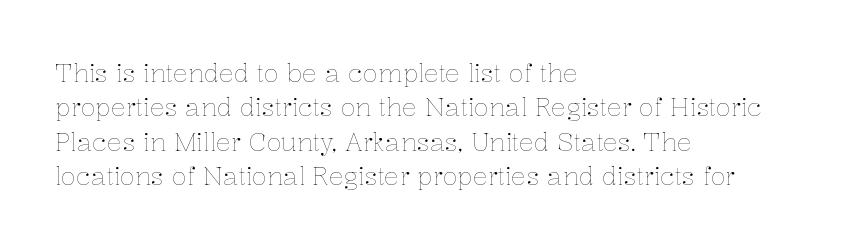
Spacing between characters is what you'd get straight out of the box. The passage shown is not underscored anywhere. The lines in this sample share a left origin and differ only in where they stop. The lines sit at an ordinary, default distance from one another. Is the type heavy? It reads as light-to-regular instead.
